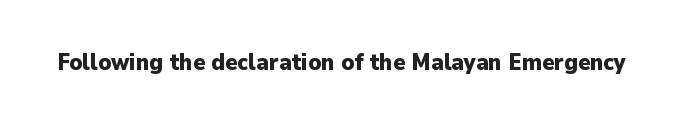
{"italic": "no", "bold": "yes", "underline": "no", "letter_spacing": "normal", "letter_spacing_em": 0.0, "glyph_px": 23}
